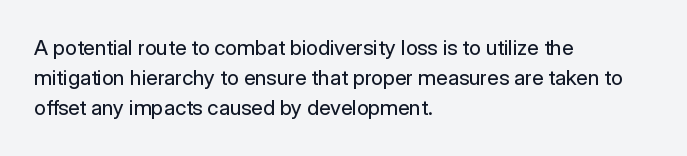
Q: Is the text bold? A: No.
Q: Is the text italic (slanted)? A: No, it is upright.
Q: Is the text underlined? A: No.
Q: How is the paragraph aligned? A: Left-aligned.
Q: Is the spacing between letters normal or unusually wide? A: Normal.
Q: Is the spacing between lines tight, normal or loose? A: Normal.
